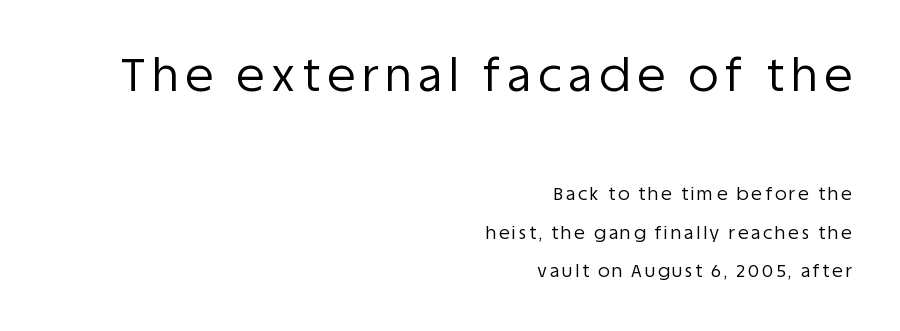
Q: Is the text bold? A: No.
Q: Is the text italic (slanted)? A: No, it is upright.
Q: Is the typeface a serif or a sans-serif typeface? A: Sans-serif.
Q: Is the text underlined? A: No.
Q: How is the paragraph aligned? A: Right-aligned.
Q: Is the spacing between lines tight, normal or loose? A: Loose.
Q: Which block of text is set in a larger size, the first (top) or the second (bottom)? A: The first (top) one.
Q: Width (condensed, normal, or wide)? A: Normal.
Q: Stroke contrast? A: Low.
Q: x-height? A: Large.
Q: Monospaced? A: No.
